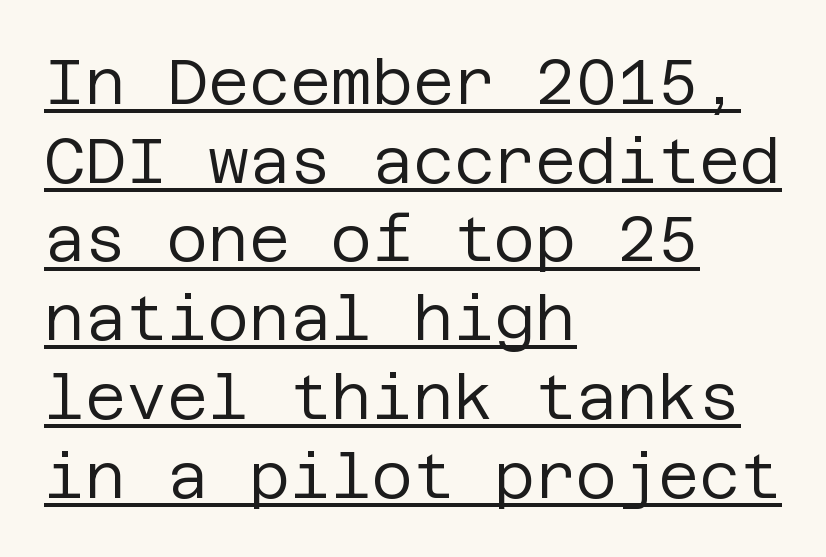
Underline: present. The block of text has a typical density, with ordinary space between rows. Tracking here is standard; glyphs follow each other at the usual distance. Stroke terminals: plain, sans-serif.
